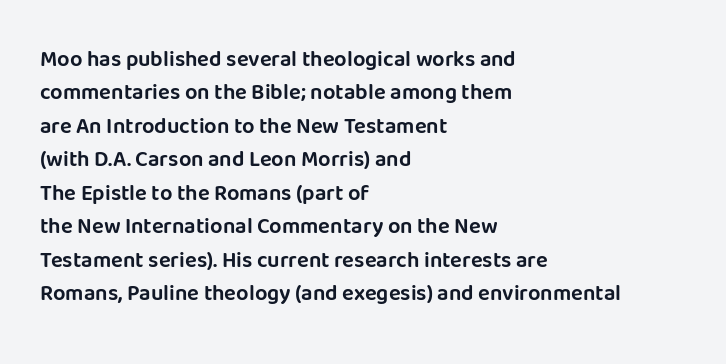
{"italic": "no", "underline": "no", "align": "left", "line_spacing": "normal", "line_spacing_ratio": 1.52, "letter_spacing": "normal", "letter_spacing_em": 0.0, "glyph_px": 22}
